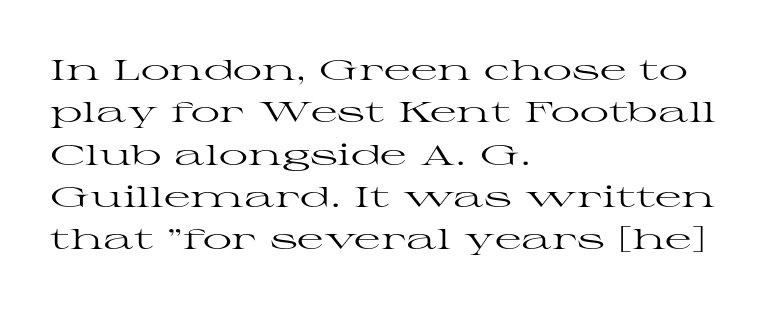
Q: Is the text bold? A: No.
Q: Is the text italic (slanted)? A: No, it is upright.
Q: Is the typeface a serif or a sans-serif typeface? A: Serif.
Q: Is the text underlined? A: No.
Q: How is the paragraph aligned? A: Left-aligned.
Q: Is the spacing between letters normal or unusually wide? A: Normal.
Q: Is the spacing between lines tight, normal or loose? A: Normal.
Q: Width (condensed, normal, or wide)? A: Wide.
Q: Stroke contrast? A: High.
Q: x-height? A: Medium.
Q: Monospaced? A: No.
